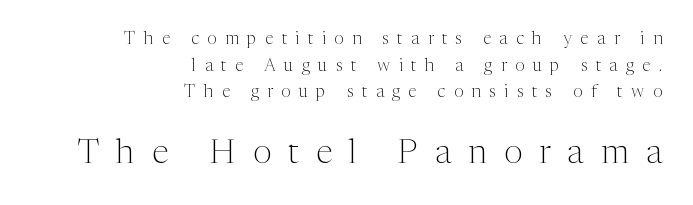
Q: Is the text bold? A: No.
Q: Is the text italic (slanted)? A: No, it is upright.
Q: Is the typeface a serif or a sans-serif typeface? A: Serif.
Q: Is the text underlined? A: No.
Q: How is the paragraph aligned? A: Right-aligned.
Q: Is the spacing between letters normal or unusually wide? A: Unusually wide.
Q: Is the spacing between lines tight, normal or loose? A: Normal.
Q: Which block of text is set in a larger size, the first (top) or the second (bottom)? A: The second (bottom) one.
Q: Width (condensed, normal, or wide)? A: Normal.
Q: Stroke contrast? A: Medium.
Q: x-height? A: Medium.
Q: Monospaced? A: No.
